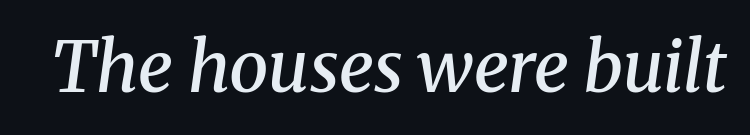
Q: Is the text bold? A: Semi-bold.
Q: Is the text italic (slanted)? A: Yes, it leans right by about 8 degrees.
Q: Is the typeface a serif or a sans-serif typeface? A: Serif.
Q: Is the text underlined? A: No.
Q: Is the spacing between letters normal or unusually wide? A: Normal.
Q: Width (condensed, normal, or wide)? A: Normal.
Q: Stroke contrast? A: Medium.
Q: x-height? A: Medium.
Q: Monospaced? A: No.
